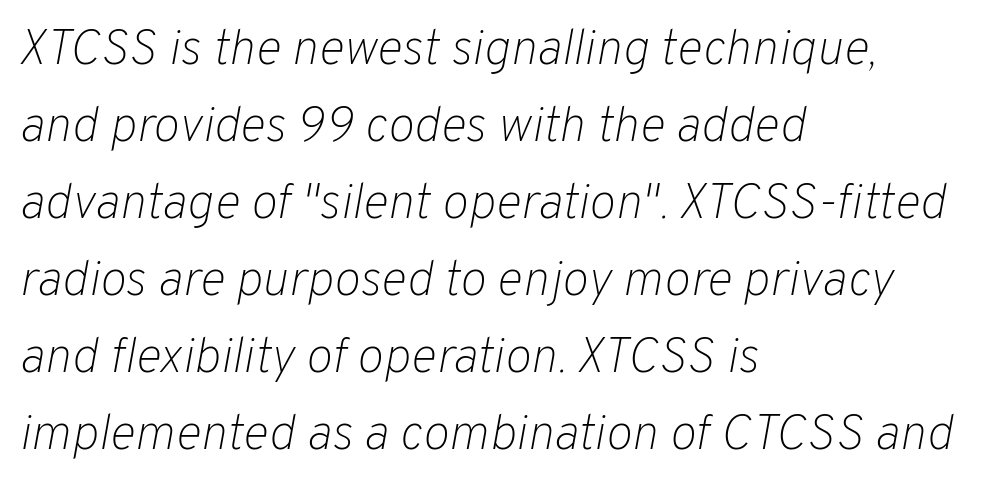
The image shows 50 px light type, italic (leaning right); set left-aligned, normal line spacing (1.54x), normal letter spacing, not underlined; low stroke contrast and a medium x-height.
